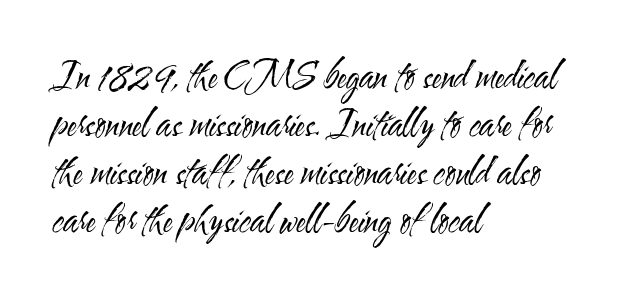
The image shows 36 px regular-weight, condensed sans-serif type; set left-aligned, normal line spacing (1.33x), normal letter spacing, not underlined; medium stroke contrast and a small x-height.
